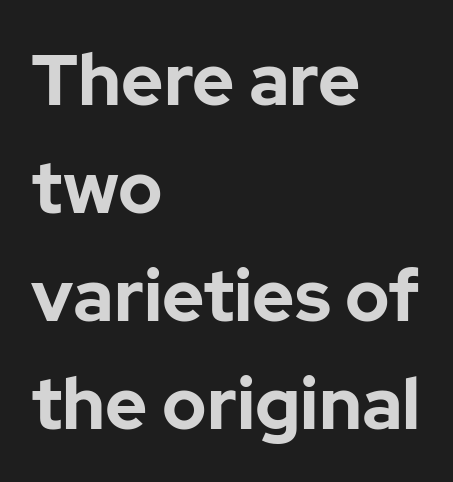
{"serif": "no", "italic": "no", "bold": "yes", "weight": "bold", "width": "normal", "stroke_contrast": "low", "x_height": "medium", "monospaced": "no", "underline": "no", "align": "left", "line_spacing": "normal", "line_spacing_ratio": 1.5, "letter_spacing": "normal", "letter_spacing_em": 0.0, "glyph_px": 72}
